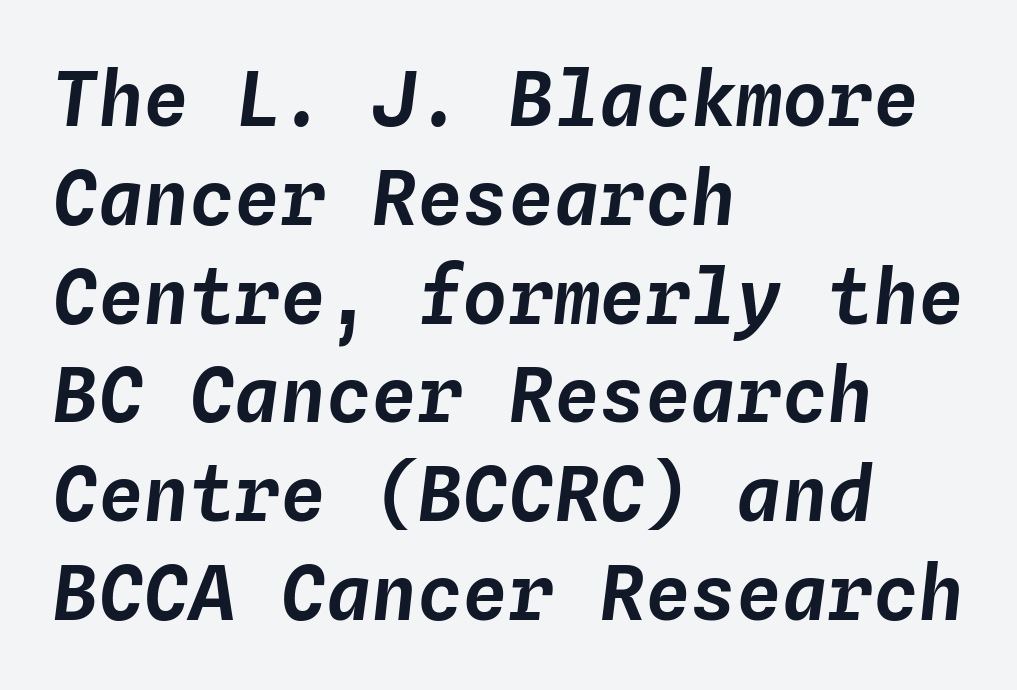
The image shows 76 px text type, italic (leaning right), monospaced; set left-aligned, normal line spacing (1.3x), normal letter spacing, not underlined; low stroke contrast and a medium x-height.
